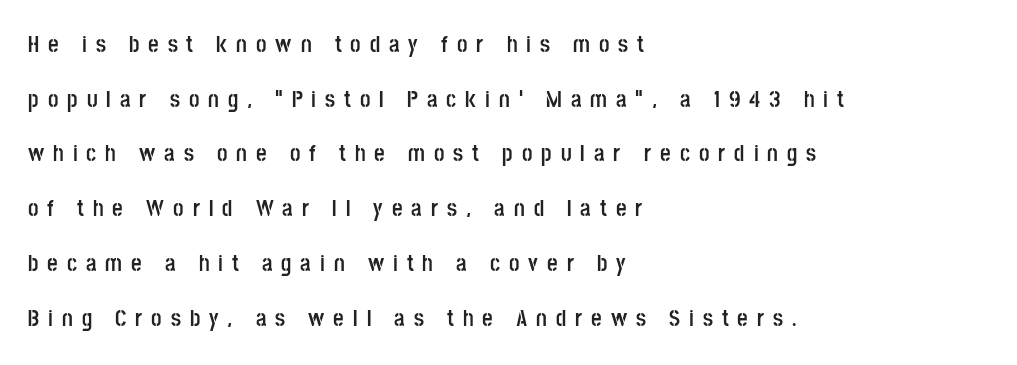
Q: Is the text bold? A: Yes.
Q: Is the text italic (slanted)? A: No, it is upright.
Q: Is the text underlined? A: No.
Q: How is the paragraph aligned? A: Left-aligned.
Q: Is the spacing between letters normal or unusually wide? A: Unusually wide.
Q: Is the spacing between lines tight, normal or loose? A: Loose.
